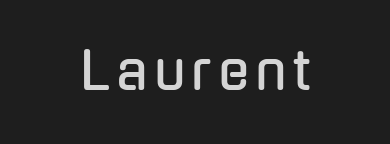
Q: Is the text italic (slanted)? A: No, it is upright.
Q: Is the typeface a serif or a sans-serif typeface? A: Sans-serif.
Q: Is the text underlined? A: No.
Q: Width (condensed, normal, or wide)? A: Condensed.
Q: Stroke contrast? A: Low.
Q: x-height? A: Medium.
Q: Monospaced? A: No.
